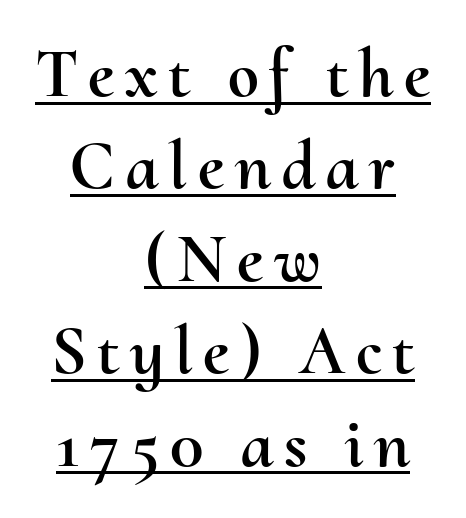
Q: Is the text italic (slanted)? A: No, it is upright.
Q: Is the text underlined? A: Yes.
Q: How is the paragraph aligned? A: Centered.
Q: Is the spacing between lines tight, normal or loose? A: Normal.
Q: Width (condensed, normal, or wide)? A: Normal.
Q: Stroke contrast? A: Medium.
Q: x-height? A: Small.
Q: Monospaced? A: No.
